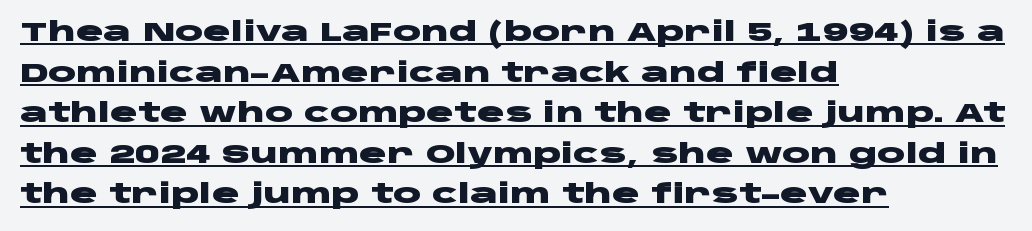
The image shows 26 px bold type, upright; set left-aligned, normal line spacing (1.56x), normal letter spacing, underlined.
